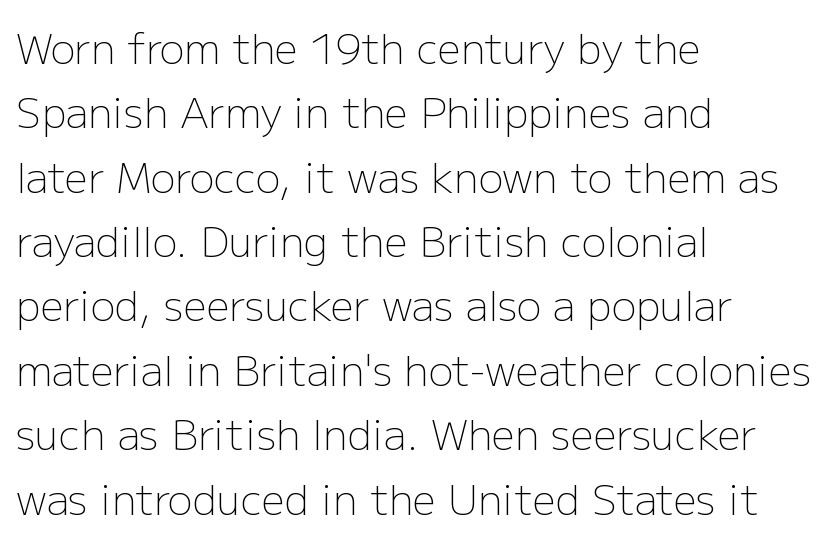
{"serif": "no", "italic": "no", "bold": "no", "weight": "light", "width": "normal", "stroke_contrast": "low", "x_height": "medium", "monospaced": "no", "underline": "no", "align": "left", "line_spacing": "normal", "line_spacing_ratio": 1.57, "letter_spacing": "normal", "letter_spacing_em": 0.0, "glyph_px": 41}
